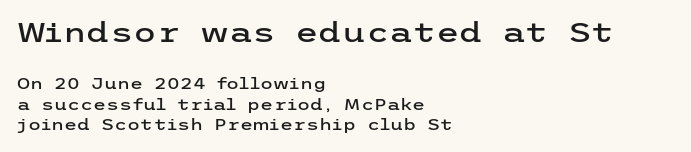
The image shows 27 px text type, upright; set left-aligned, normal line spacing (1.36x), normal letter spacing, not underlined; the first (top) block is 1.8x larger.
